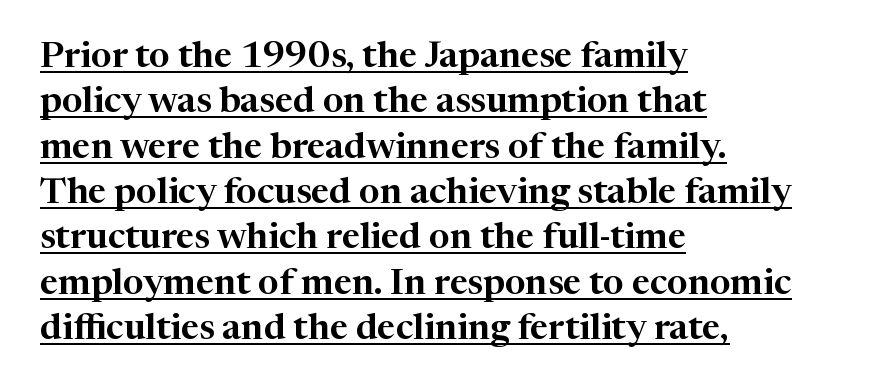
Q: Is the text italic (slanted)? A: No, it is upright.
Q: Is the typeface a serif or a sans-serif typeface? A: Serif.
Q: Is the text underlined? A: Yes.
Q: How is the paragraph aligned? A: Left-aligned.
Q: Is the spacing between letters normal or unusually wide? A: Normal.
Q: Is the spacing between lines tight, normal or loose? A: Normal.
Q: Width (condensed, normal, or wide)? A: Normal.
Q: Stroke contrast? A: High.
Q: x-height? A: Medium.
Q: Monospaced? A: No.
